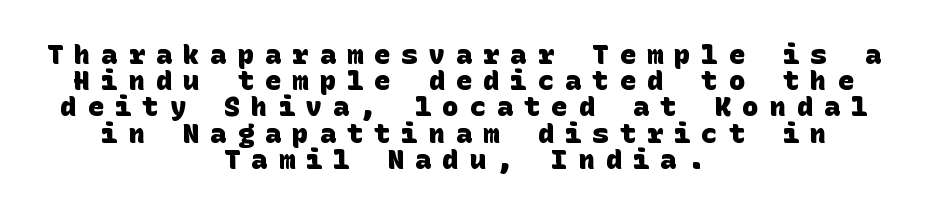
Q: Is the text bold? A: Yes.
Q: Is the text underlined? A: No.
Q: How is the paragraph aligned? A: Centered.
Q: Is the spacing between letters normal or unusually wide? A: Unusually wide.
Q: Is the spacing between lines tight, normal or loose? A: Tight.
